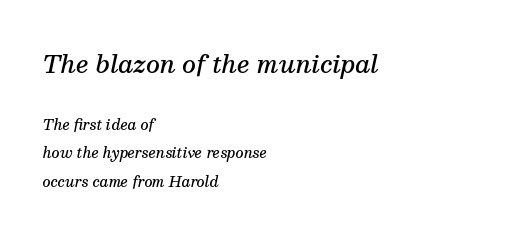
Words appear dense and cohesive because spacing is normal. The setting favours the left margin, as ordinary paragraphs usually do. Italic? Definitely — the glyphs are oblique. The space directly below the letters is spotless.
